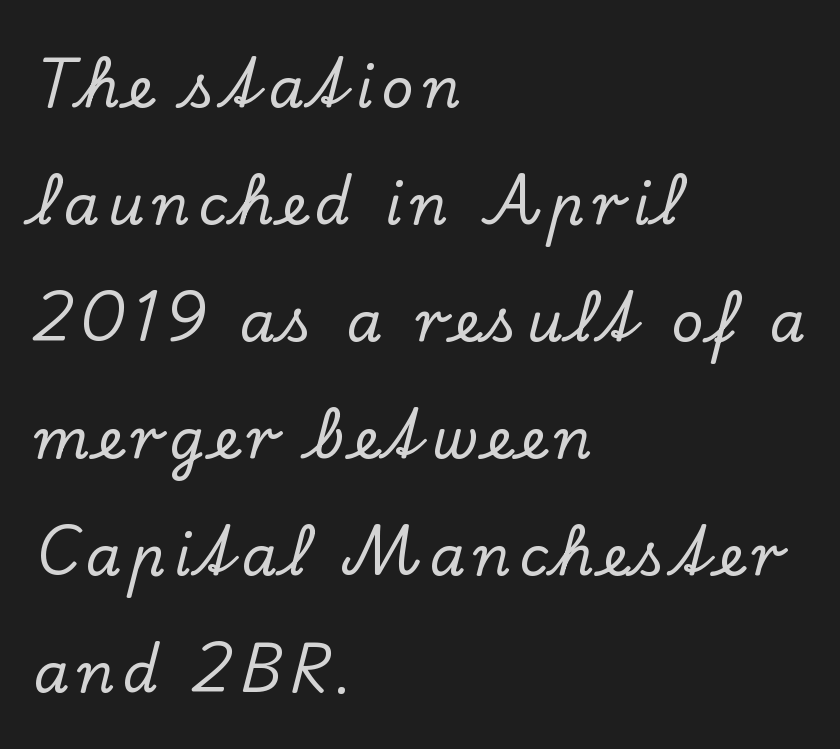
A clean baseline with only descenders dipping below it. The space between consecutive lines is lavish. Proportional: the letters do not fall into vertical columns. One-word summary of the alignment: left. The characters display serif detailing at their extremities.
